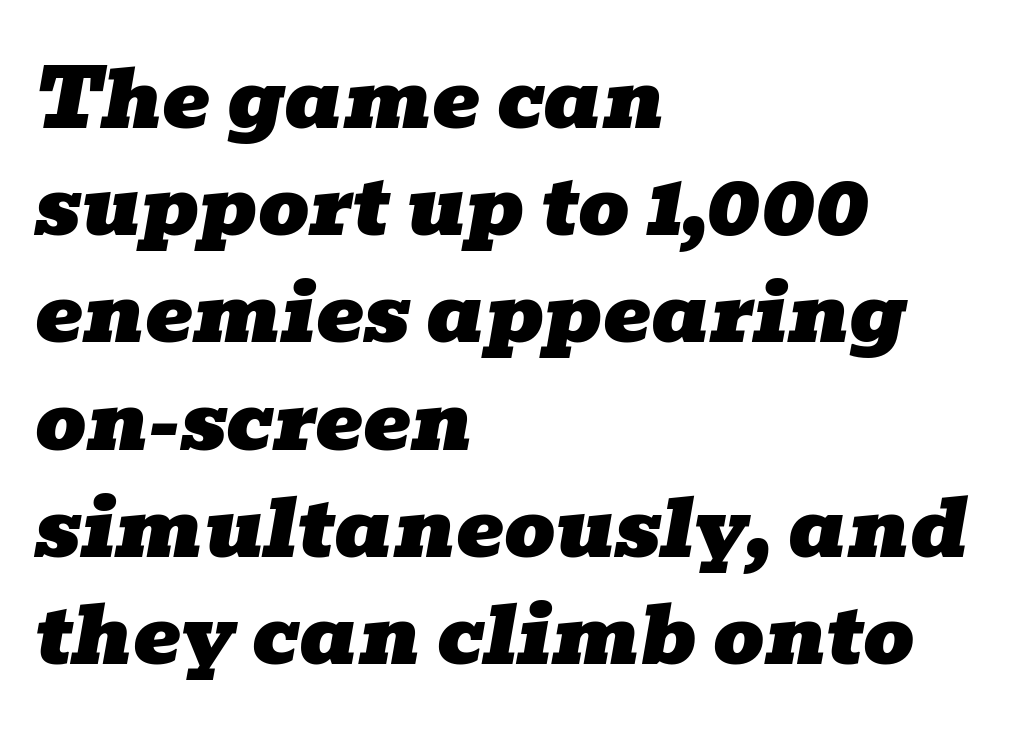
Q: Is the text italic (slanted)? A: Yes, it leans right by about 10 degrees.
Q: Is the typeface a serif or a sans-serif typeface? A: Serif.
Q: Is the text underlined? A: No.
Q: How is the paragraph aligned? A: Left-aligned.
Q: Is the spacing between letters normal or unusually wide? A: Normal.
Q: Is the spacing between lines tight, normal or loose? A: Normal.
Q: Width (condensed, normal, or wide)? A: Wide.
Q: Stroke contrast? A: Low.
Q: x-height? A: Medium.
Q: Monospaced? A: No.
